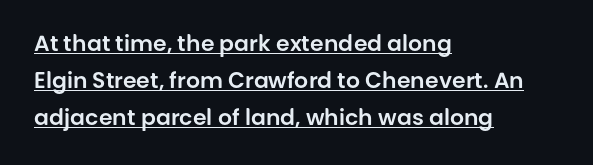
{"italic": "no", "underline": "yes", "align": "left", "line_spacing": "normal", "line_spacing_ratio": 1.68, "letter_spacing": "normal", "letter_spacing_em": 0.0, "glyph_px": 22}
